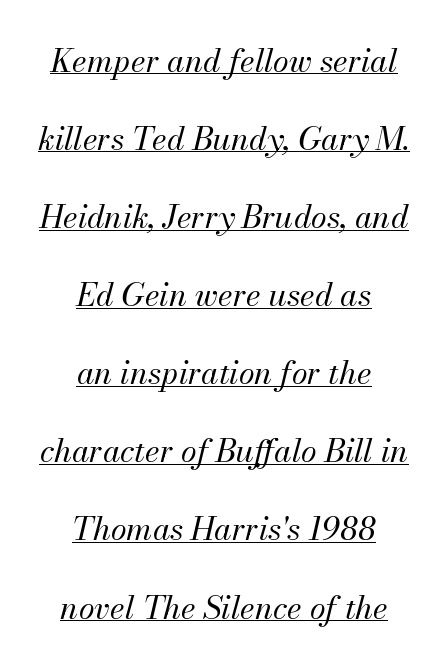
{"italic": "yes", "lean": "right", "slant_degrees": 13, "bold": "no", "weight": "regular", "width": "normal", "stroke_contrast": "medium", "x_height": "small", "monospaced": "no", "underline": "yes", "align": "center", "line_spacing": "loose", "line_spacing_ratio": 2.44, "letter_spacing": "normal", "letter_spacing_em": 0.0, "glyph_px": 32}
